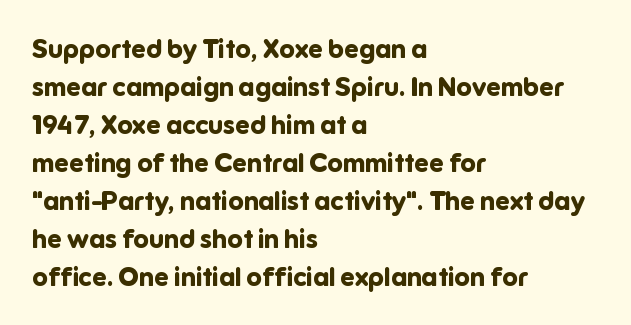
{"italic": "no", "bold": "yes", "underline": "no", "align": "left", "line_spacing": "normal", "line_spacing_ratio": 1.46, "letter_spacing": "normal", "letter_spacing_em": 0.0, "glyph_px": 26}
